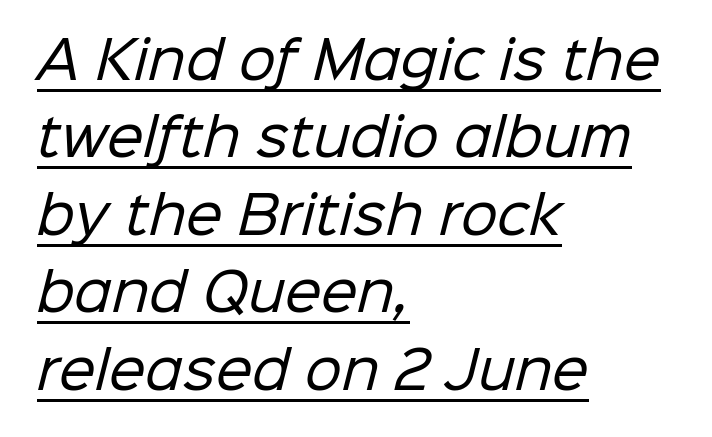
The image shows 52 px regular-weight sans-serif type; set left-aligned, normal line spacing (1.49x), normal letter spacing, underlined; low stroke contrast and a medium x-height.
